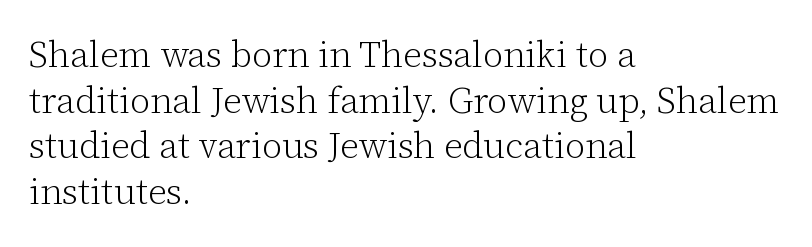
{"serif": "yes", "italic": "no", "bold": "no", "weight": "light", "width": "normal", "stroke_contrast": "low", "x_height": "medium", "monospaced": "no", "underline": "no", "align": "left", "line_spacing": "normal", "line_spacing_ratio": 1.27, "letter_spacing": "normal", "letter_spacing_em": 0.0, "glyph_px": 36}
